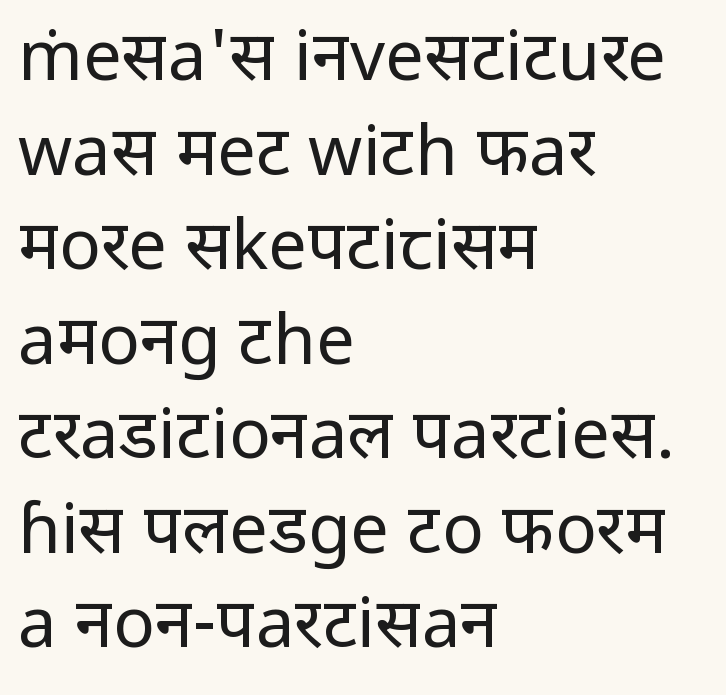
Q: Is the text bold? A: No.
Q: Is the text italic (slanted)? A: No, it is upright.
Q: Is the typeface a serif or a sans-serif typeface? A: Sans-serif.
Q: Is the text underlined? A: No.
Q: How is the paragraph aligned? A: Left-aligned.
Q: Is the spacing between letters normal or unusually wide? A: Normal.
Q: Is the spacing between lines tight, normal or loose? A: Normal.
Q: Width (condensed, normal, or wide)? A: Normal.
Q: Stroke contrast? A: Low.
Q: x-height? A: Medium.
Q: Monospaced? A: No.
